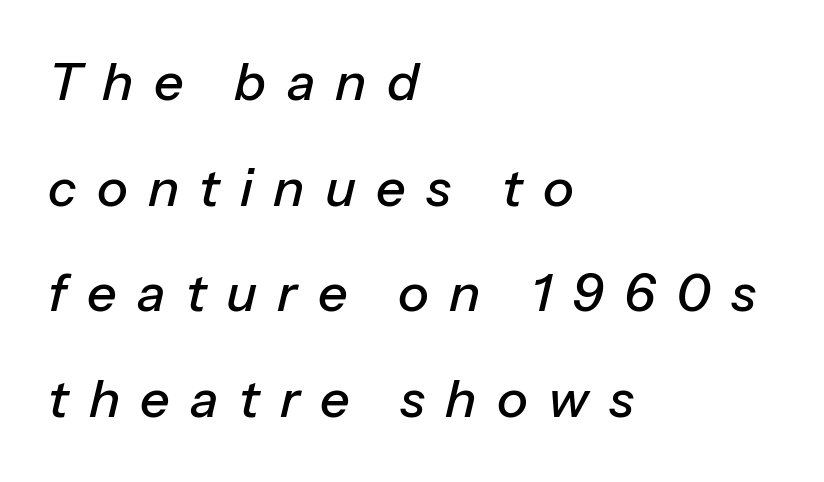
The image shows 52 px text type, italic (leaning right); set left-aligned, loose line spacing (2.03x), unusually wide letter spacing (+0.39 em), not underlined; low stroke contrast and a medium x-height.
